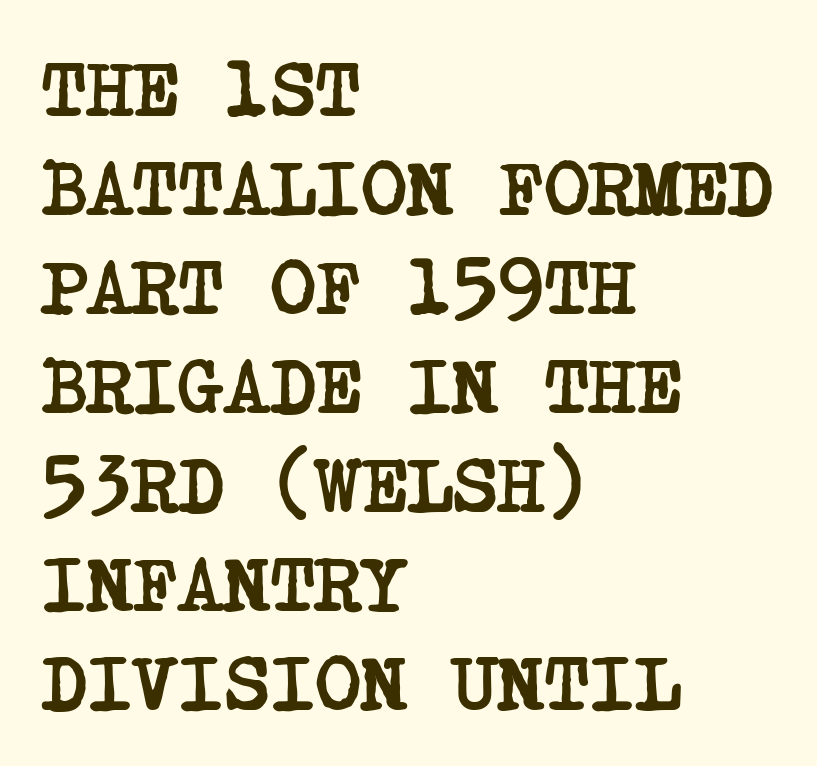
{"serif": "yes", "bold": "yes", "weight": "semibold", "width": "condensed", "stroke_contrast": "low", "x_height": "large", "underline": "no", "align": "left", "line_spacing": "normal", "line_spacing_ratio": 1.27, "letter_spacing": "normal", "letter_spacing_em": 0.0, "glyph_px": 78}
